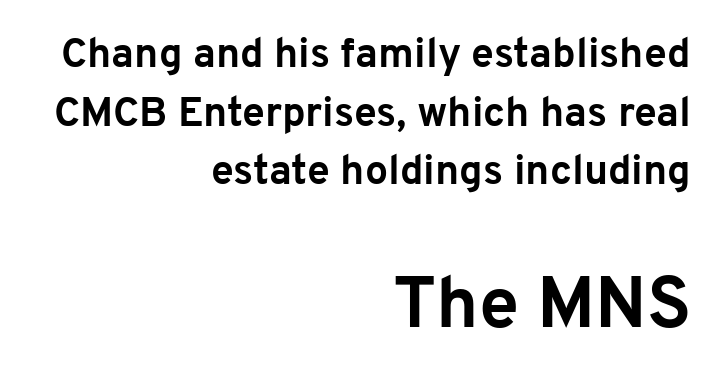
The image shows 72 px bold sans-serif type, upright; set right-aligned, normal line spacing (1.43x), normal letter spacing, not underlined; the second (bottom) block is 1.76x larger; low stroke contrast and a medium x-height.
